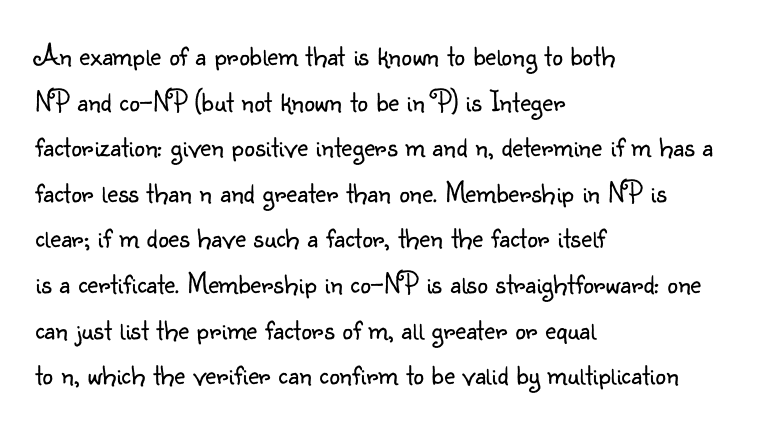
{"serif": "no", "italic": "no", "bold": "no", "weight": "light", "width": "normal", "stroke_contrast": "low", "x_height": "small", "monospaced": "no", "underline": "no", "align": "left", "line_spacing": "normal", "line_spacing_ratio": 1.52, "letter_spacing": "normal", "letter_spacing_em": 0.0, "glyph_px": 30}
